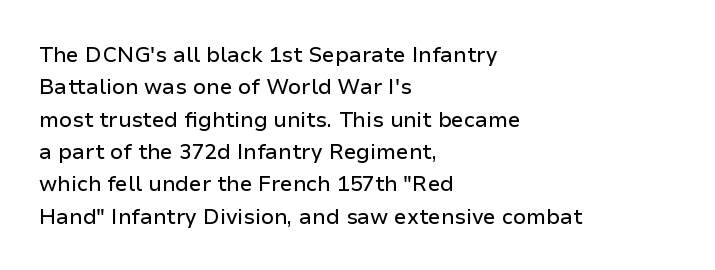
Glyph-to-glyph distance matches everyday printed text. Upright lettering throughout. Notice how descenders clear the ascenders below comfortably — that's standard leading. The strip under each line holds only bare page. Layout note: lines flush left.
